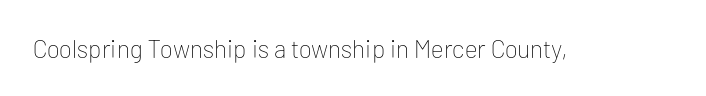
Q: Is the text bold? A: No.
Q: Is the text italic (slanted)? A: No, it is upright.
Q: Is the text underlined? A: No.
Q: Is the spacing between letters normal or unusually wide? A: Normal.
